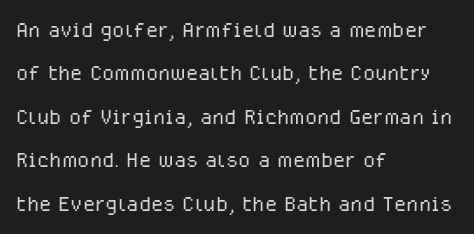
The image shows 28 px light sans-serif type, upright; set left-aligned, normal line spacing (1.55x), normal letter spacing, not underlined; low stroke contrast and a medium x-height.
